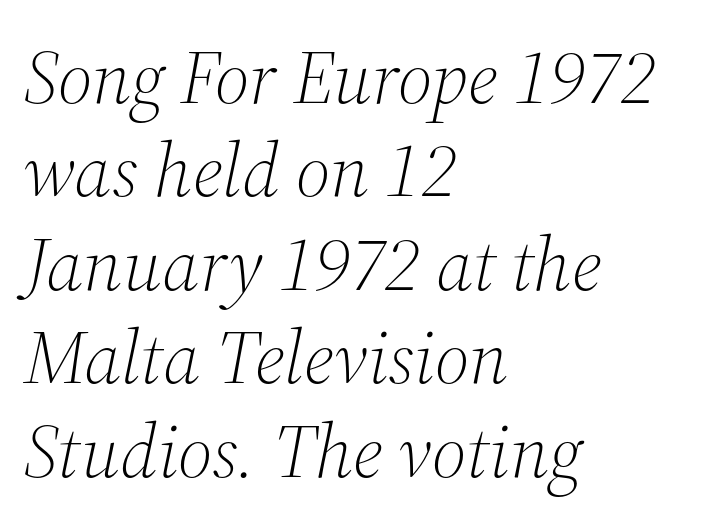
The image shows 76 px light serif type, italic (leaning right); set left-aligned, line spacing 1.23x, normal letter spacing, not underlined; medium stroke contrast and a medium x-height.
